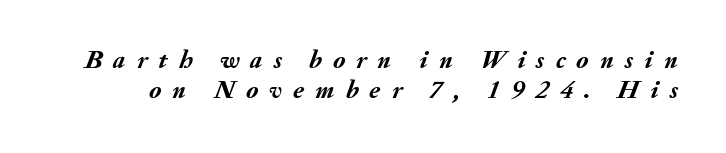
The image shows 26 px bold type, italic (leaning right); set tight line spacing (1.14x), unusually wide letter spacing (+0.43 em), not underlined.
